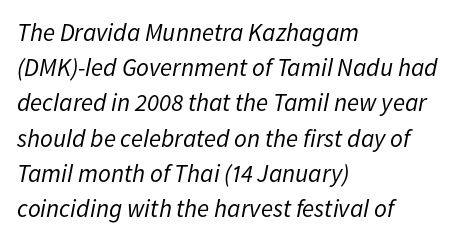
Q: Is the text bold? A: No.
Q: Is the text italic (slanted)? A: Yes, it leans right by about 11 degrees.
Q: Is the text underlined? A: No.
Q: How is the paragraph aligned? A: Left-aligned.
Q: Is the spacing between letters normal or unusually wide? A: Normal.
Q: Is the spacing between lines tight, normal or loose? A: Normal.
